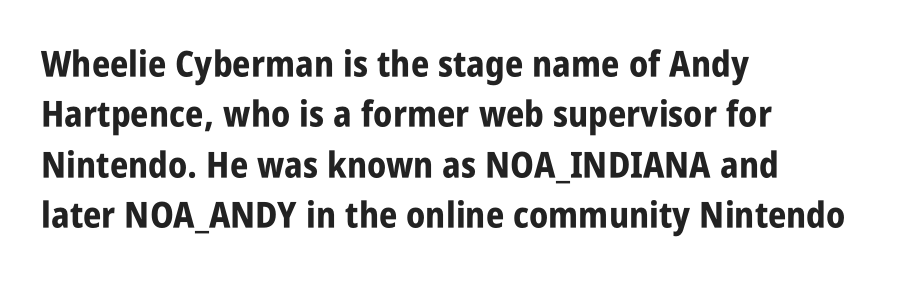
The image shows 36 px bold, condensed sans-serif type, upright; set left-aligned, normal line spacing (1.4x), normal letter spacing, not underlined; low stroke contrast and a large x-height.
